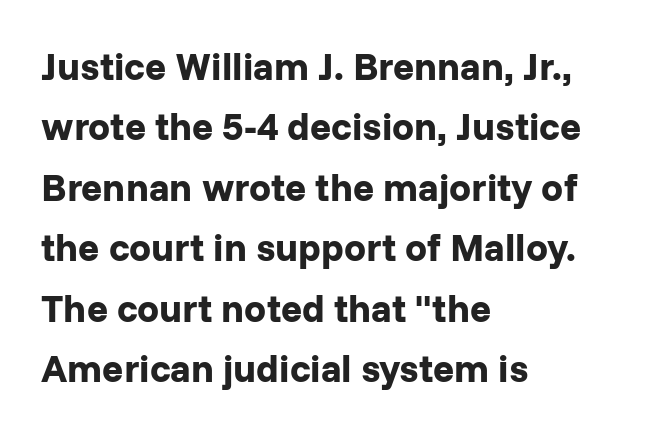
Weight check: bold — yes, fully. The passage shown is not underscored anywhere. Leading: standard. The typesetter chose a ragged-right arrangement here.
